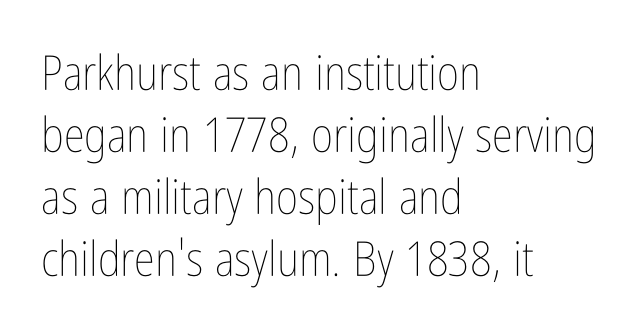
Q: Is the text bold? A: No.
Q: Is the text italic (slanted)? A: No, it is upright.
Q: Is the text underlined? A: No.
Q: How is the paragraph aligned? A: Left-aligned.
Q: Is the spacing between letters normal or unusually wide? A: Normal.
Q: Is the spacing between lines tight, normal or loose? A: Normal.
Q: Width (condensed, normal, or wide)? A: Condensed.
Q: Stroke contrast? A: Low.
Q: x-height? A: Medium.
Q: Monospaced? A: No.
